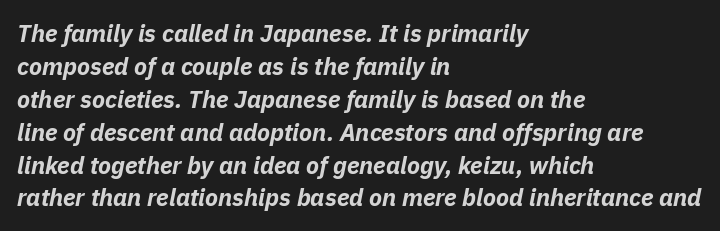
Typesetter's note: full bold, strokes at maximum text heaviness. The specimen reads as italic at a glance. In CSS terms this would be text-align: left. Anything drawn beneath the words? Only blank space. The rows are spaced the way most documents space them.
